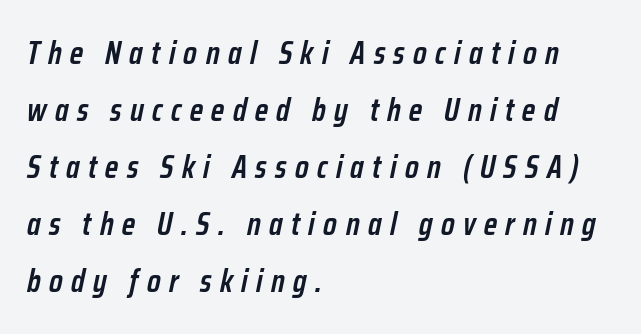
The image shows 32 px semibold, condensed type, italic (leaning right); set left-aligned, line spacing 1.78x, unusually wide letter spacing (+0.26 em), not underlined; low stroke contrast and a medium x-height.
